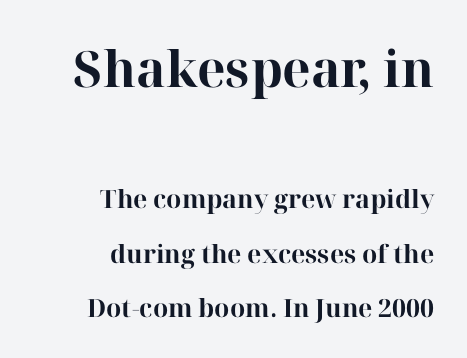
The image shows 50 px bold serif type, upright; set right-aligned, loose line spacing (2.17x), normal letter spacing, not underlined; the first (top) block is 2.0x larger; high stroke contrast and a medium x-height.
